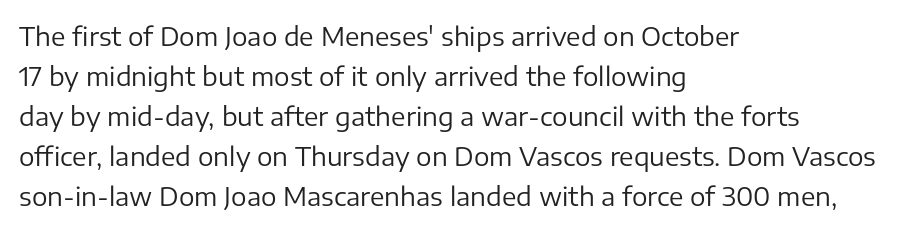
Q: Is the text bold? A: No.
Q: Is the text italic (slanted)? A: No, it is upright.
Q: Is the text underlined? A: No.
Q: How is the paragraph aligned? A: Left-aligned.
Q: Is the spacing between letters normal or unusually wide? A: Normal.
Q: Is the spacing between lines tight, normal or loose? A: Normal.
